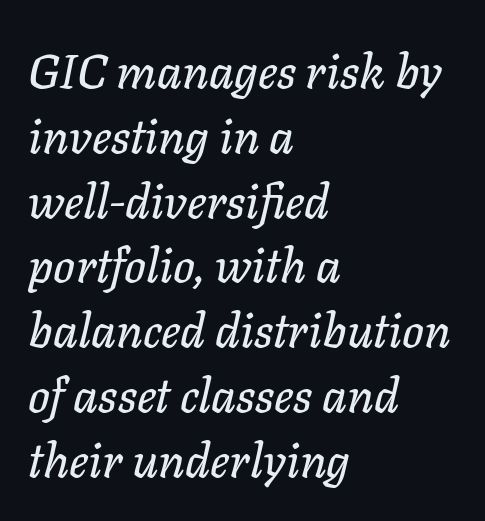
Q: Is the text italic (slanted)? A: Yes, it leans right by about 11 degrees.
Q: Is the text underlined? A: No.
Q: How is the paragraph aligned? A: Left-aligned.
Q: Is the spacing between letters normal or unusually wide? A: Normal.
Q: Is the spacing between lines tight, normal or loose? A: Normal.
Q: Width (condensed, normal, or wide)? A: Normal.
Q: Stroke contrast? A: Low.
Q: x-height? A: Medium.
Q: Monospaced? A: No.
